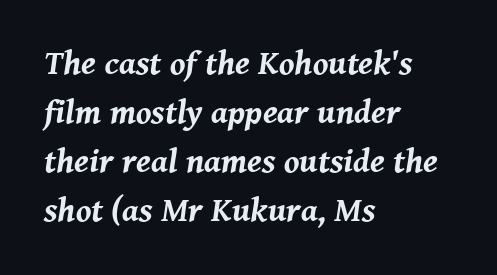
Q: Is the text bold? A: Yes.
Q: Is the text italic (slanted)? A: Yes, it leans right by about 8 degrees.
Q: Is the text underlined? A: No.
Q: How is the paragraph aligned? A: Left-aligned.
Q: Is the spacing between letters normal or unusually wide? A: Normal.
Q: Is the spacing between lines tight, normal or loose? A: Normal.
Q: Width (condensed, normal, or wide)? A: Normal.
Q: Stroke contrast? A: Medium.
Q: x-height? A: Medium.
Q: Monospaced? A: No.
